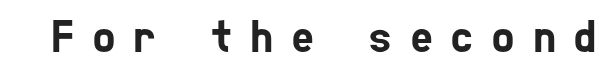
Q: Is the typeface a serif or a sans-serif typeface? A: Sans-serif.
Q: Is the text underlined? A: No.
Q: Is the spacing between letters normal or unusually wide? A: Unusually wide.
Q: Width (condensed, normal, or wide)? A: Condensed.
Q: Stroke contrast? A: Low.
Q: x-height? A: Medium.
Q: Monospaced? A: No.
